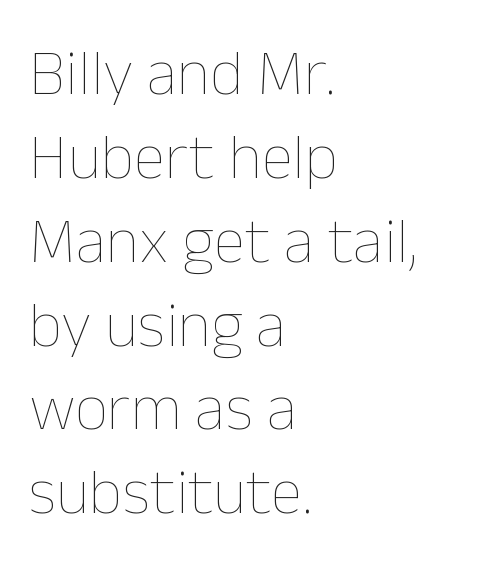
The image shows 65 px thin type, upright; set left-aligned, normal line spacing (1.29x), normal letter spacing, not underlined; low stroke contrast and a medium x-height.
